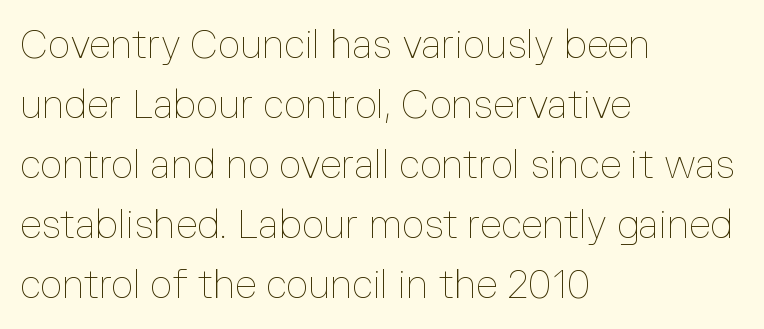
The image shows 39 px thin type, upright; set left-aligned, normal line spacing (1.54x), normal letter spacing, not underlined; low stroke contrast and a medium x-height.
